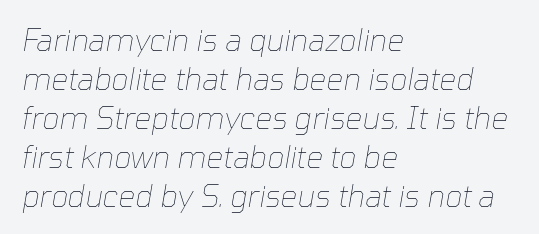
{"italic": "yes", "lean": "right", "slant_degrees": 10, "bold": "no", "weight": "thin", "width": "normal", "stroke_contrast": "low", "x_height": "medium", "monospaced": "no", "underline": "no", "align": "left", "line_spacing": "normal", "line_spacing_ratio": 1.3, "letter_spacing": "normal", "letter_spacing_em": 0.0, "glyph_px": 30}
